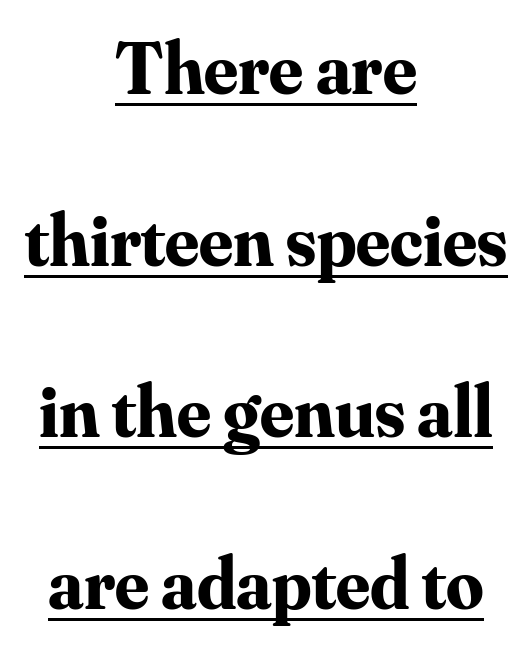
Observe the serifs anchoring each vertical stroke in this sample. The string is rendered with underlining switched on. Chunky letters — that's bold for sure. Each new line begins a long way beneath the previous one.
